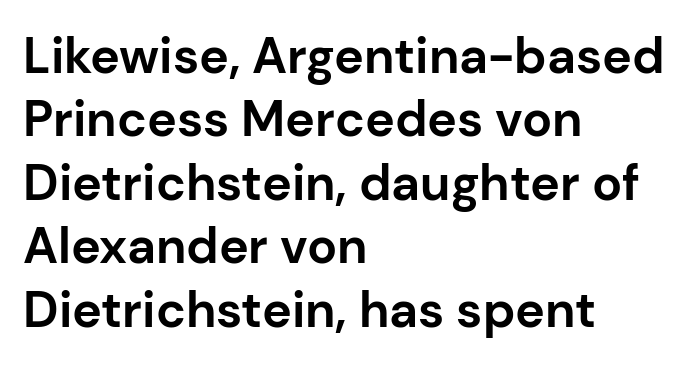
The image shows 50 px bold sans-serif type, upright; set left-aligned, normal line spacing (1.27x), normal letter spacing, not underlined; low stroke contrast and a medium x-height.
